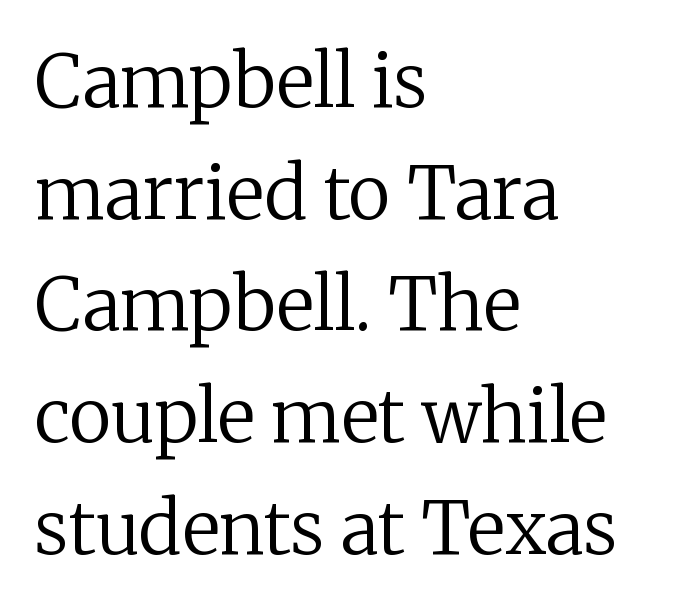
Weight: not bold — regular or lighter. Letters rest on an invisible, unmarked baseline. The letters stand upright; this is a roman face. A classic flush-left, rag-right setting is used for this passage. Spacing verdict: proportional, widths tailored to each character. Short note: letters normally spaced.
